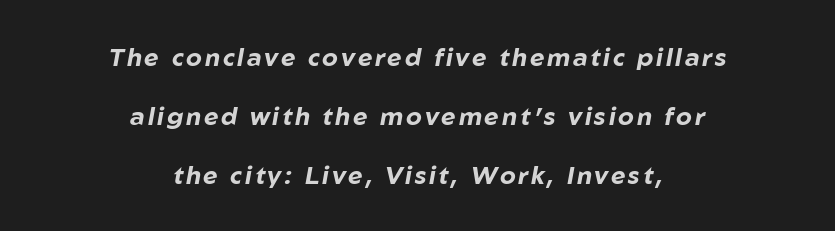
Lines of text with bare space underneath. This is oblique type, the kind used for emphasis or titles. A student would call this center alignment; a typographer would say set centered. Stroke thickness is high; the sample reads as a true bold.
